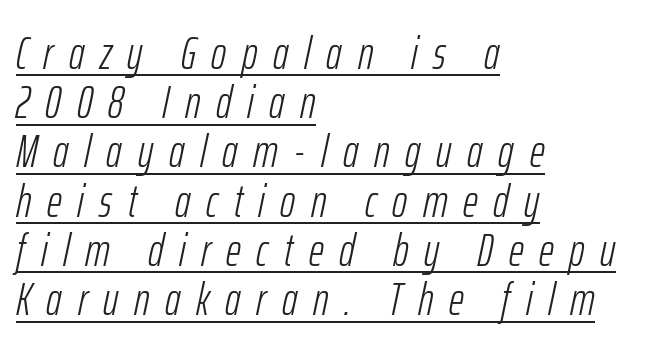
{"italic": "yes", "lean": "right", "slant_degrees": 12, "bold": "no", "weight": "light", "width": "condensed", "stroke_contrast": "low", "x_height": "medium", "monospaced": "no", "underline": "yes", "align": "left", "line_spacing": "tight", "line_spacing_ratio": 1.07, "letter_spacing": "wide", "letter_spacing_em": 0.34, "glyph_px": 46}
